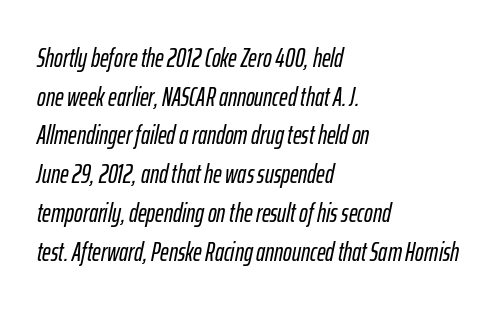
Q: Is the text italic (slanted)? A: Yes, it leans right by about 12 degrees.
Q: Is the text underlined? A: No.
Q: How is the paragraph aligned? A: Left-aligned.
Q: Is the spacing between letters normal or unusually wide? A: Normal.
Q: Is the spacing between lines tight, normal or loose? A: Normal.
